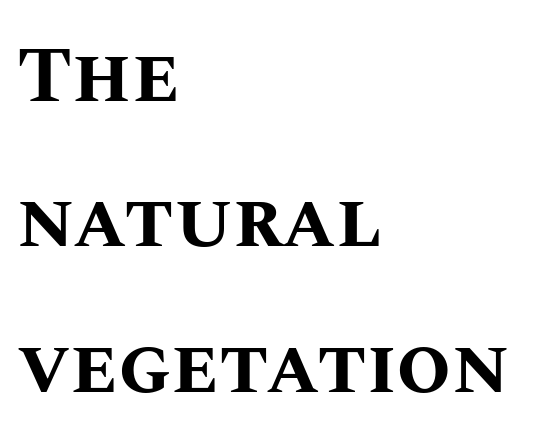
The rendering uses natural spacing where letterforms have individual widths. Short note: letters normally spaced. Plenty of ink on the page — the face is bold. Notice how the passage keeps a crisp vertical edge on the left only.
